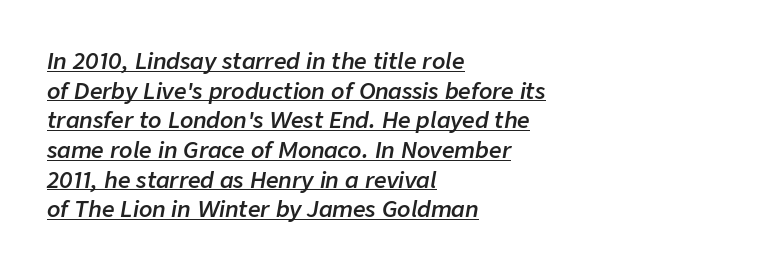
The image shows 22 px text type, italic (leaning right); set left-aligned, normal line spacing (1.35x), normal letter spacing, underlined.
